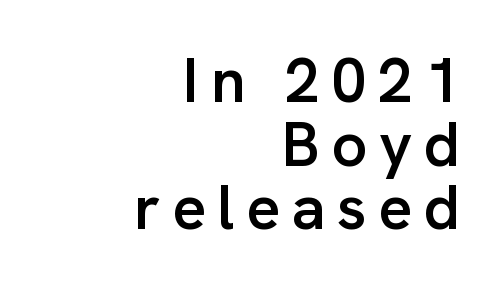
{"serif": "no", "italic": "no", "bold": "semi", "weight": "semibold", "width": "normal", "stroke_contrast": "low", "x_height": "medium", "monospaced": "no", "underline": "no", "align": "right", "line_spacing": "tight", "line_spacing_ratio": 1.01, "glyph_px": 63}
